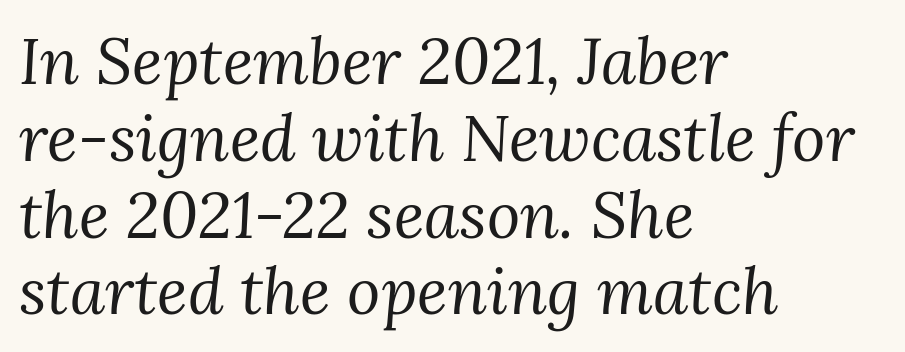
Q: Is the text bold? A: No.
Q: Is the text italic (slanted)? A: Yes, it leans right by about 3 degrees.
Q: Is the typeface a serif or a sans-serif typeface? A: Serif.
Q: Is the text underlined? A: No.
Q: How is the paragraph aligned? A: Left-aligned.
Q: Is the spacing between letters normal or unusually wide? A: Normal.
Q: Width (condensed, normal, or wide)? A: Normal.
Q: Stroke contrast? A: Medium.
Q: x-height? A: Medium.
Q: Monospaced? A: No.
